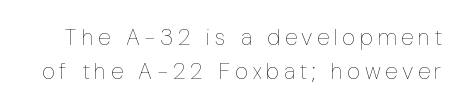
Weight: regular or lighter. Interline gaps are of average width in this sample. Quick note: not italic, upright. Display-style spreading of the glyphs; the letterfit is very open. The words here are not underlined.
